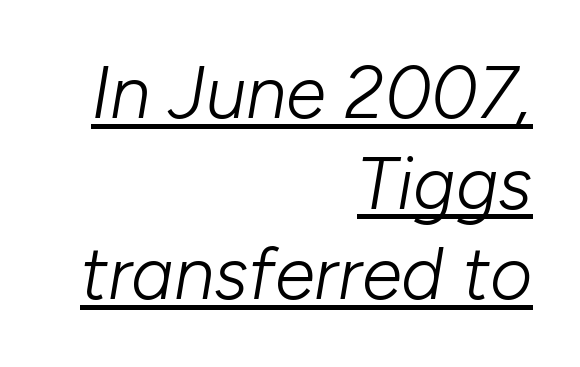
The image shows 73 px light type, italic (leaning right); set right-aligned, line spacing 1.24x, normal letter spacing, underlined; low stroke contrast and a medium x-height.
